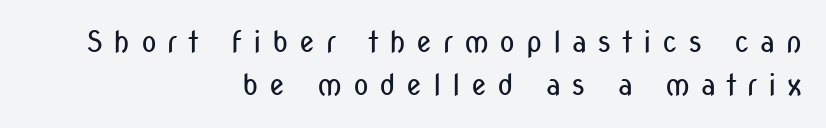
Q: Is the text bold? A: No.
Q: Is the text italic (slanted)? A: No, it is upright.
Q: Is the typeface a serif or a sans-serif typeface? A: Sans-serif.
Q: Is the text underlined? A: No.
Q: How is the paragraph aligned? A: Right-aligned.
Q: Is the spacing between letters normal or unusually wide? A: Unusually wide.
Q: Is the spacing between lines tight, normal or loose? A: Normal.
Q: Width (condensed, normal, or wide)? A: Condensed.
Q: Stroke contrast? A: Low.
Q: x-height? A: Medium.
Q: Monospaced? A: No.
